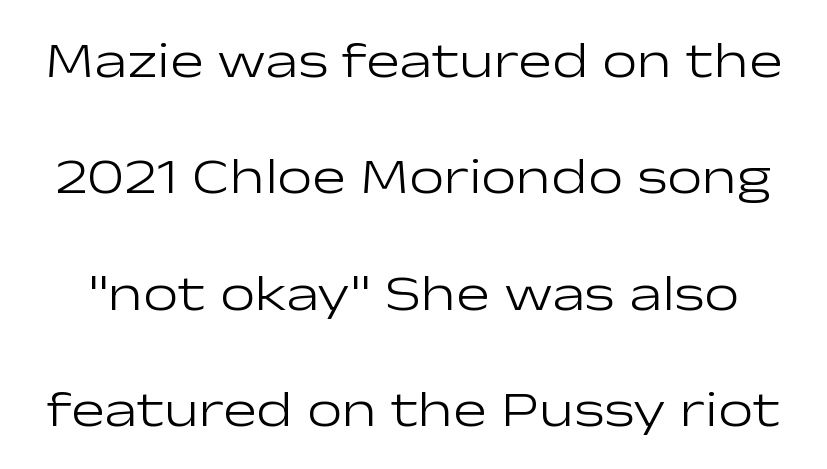
{"serif": "no", "italic": "no", "bold": "no", "weight": "light", "width": "wide", "stroke_contrast": "low", "x_height": "medium", "monospaced": "no", "underline": "no", "line_spacing": "loose", "line_spacing_ratio": 2.33, "letter_spacing": "normal", "letter_spacing_em": 0.0, "glyph_px": 50}
